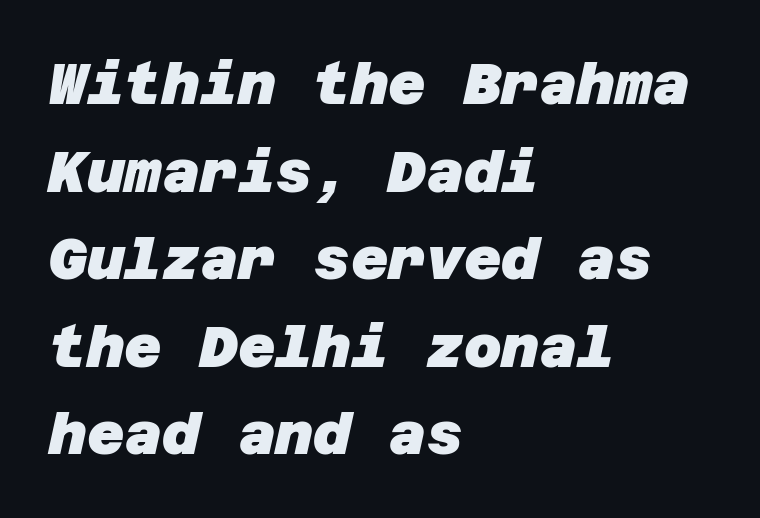
The image shows 58 px heavy sans-serif type; set left-aligned, normal line spacing (1.51x), normal letter spacing, not underlined; low stroke contrast and a large x-height.
